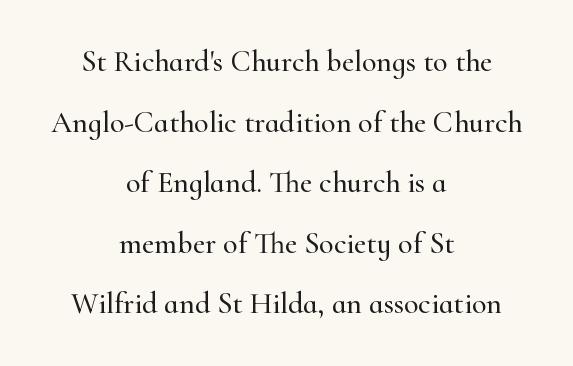
{"serif": "yes", "italic": "no", "width": "normal", "stroke_contrast": "high", "x_height": "small", "monospaced": "no", "underline": "no", "align": "center", "line_spacing": "loose", "line_spacing_ratio": 2.02, "letter_spacing": "normal", "letter_spacing_em": 0.0, "glyph_px": 30}
